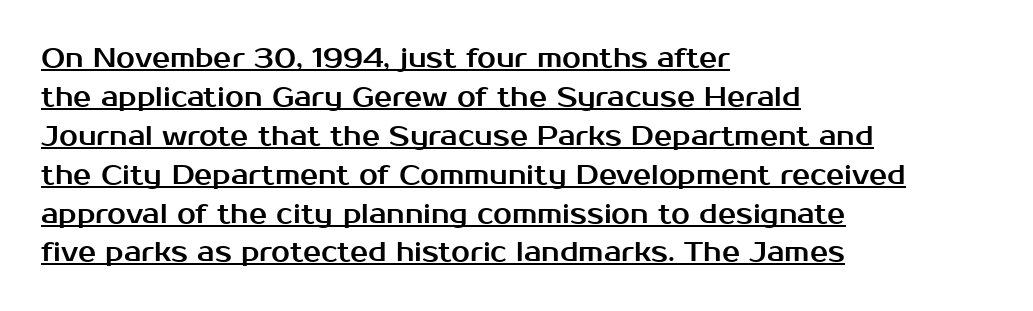
{"italic": "no", "underline": "yes", "align": "left", "line_spacing": "normal", "line_spacing_ratio": 1.44, "letter_spacing": "normal", "letter_spacing_em": 0.0, "glyph_px": 27}
